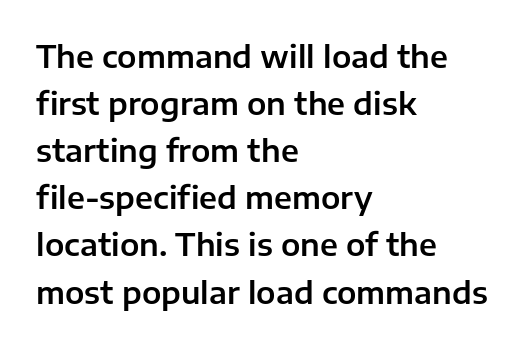
Q: Is the text italic (slanted)? A: No, it is upright.
Q: Is the typeface a serif or a sans-serif typeface? A: Sans-serif.
Q: Is the text underlined? A: No.
Q: How is the paragraph aligned? A: Left-aligned.
Q: Is the spacing between letters normal or unusually wide? A: Normal.
Q: Is the spacing between lines tight, normal or loose? A: Normal.
Q: Width (condensed, normal, or wide)? A: Normal.
Q: Stroke contrast? A: Low.
Q: x-height? A: Medium.
Q: Monospaced? A: No.
